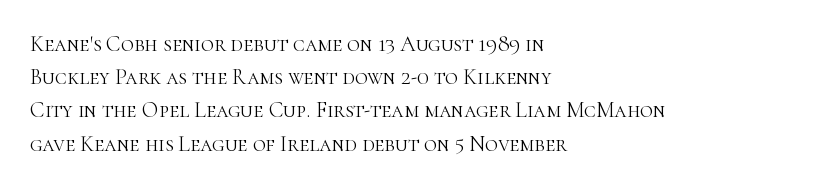
Q: Is the text bold? A: No.
Q: Is the text italic (slanted)? A: No, it is upright.
Q: Is the text underlined? A: No.
Q: How is the paragraph aligned? A: Left-aligned.
Q: Is the spacing between letters normal or unusually wide? A: Normal.
Q: Is the spacing between lines tight, normal or loose? A: Normal.
